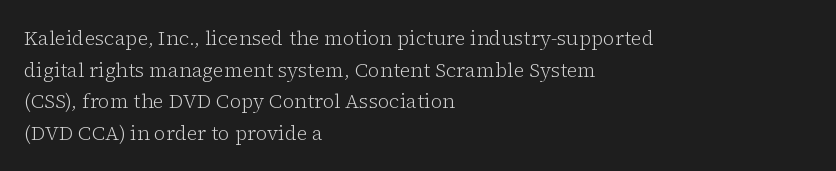
Q: Is the text bold? A: No.
Q: Is the text italic (slanted)? A: No, it is upright.
Q: Is the text underlined? A: No.
Q: How is the paragraph aligned? A: Left-aligned.
Q: Is the spacing between letters normal or unusually wide? A: Normal.
Q: Is the spacing between lines tight, normal or loose? A: Normal.
